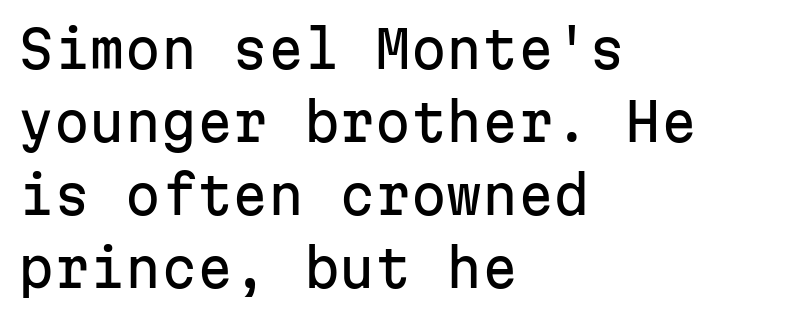
The lettering stays uniformly vertical, giving the passage a roman look. The tracking reads as untouched default to a designer's eye. Beneath every word, the page is bare. To sum up the face: it is a sans, with no serifs. Honestly, the row spacing looks completely unremarkable. These lines stack with their left ends in a neat column.
